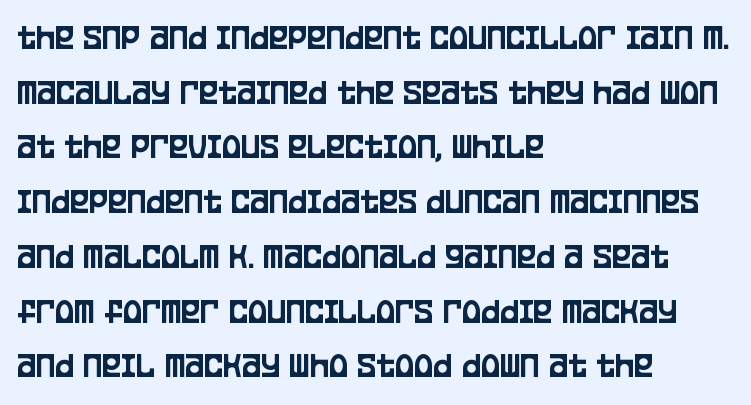
{"serif": "no", "italic": "no", "width": "condensed", "stroke_contrast": "low", "x_height": "large", "monospaced": "no", "underline": "no", "align": "left", "line_spacing": "normal", "line_spacing_ratio": 1.52, "letter_spacing": "normal", "letter_spacing_em": 0.0, "glyph_px": 36}
